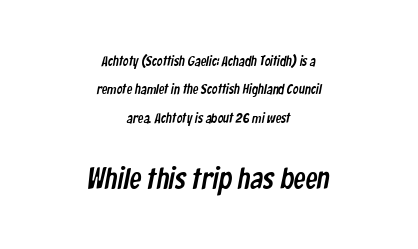
Teacher's note: observe the equal gaps on both sides — that is centered alignment. Size hierarchy here favors the trailing block over the leading one. Is there much room between lines? Yes — plenty of vertical air separates them. This sample has the flowing, uneven cadence of proportional lettering.
